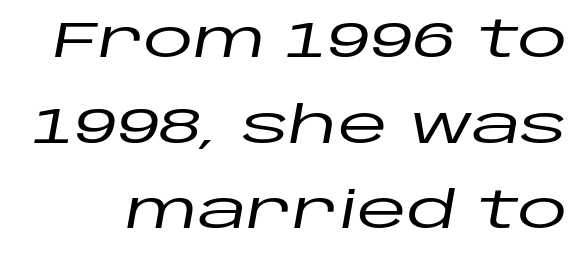
The lines sit at an ordinary, default distance from one another. When letters slant like this, we call the style italic. No word sits above an underline. The passage shown is typed in a proportional face where columns would drift. The face used here is rendered with its standard letterfit.
